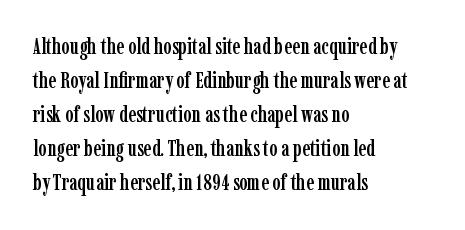
Students, observe: this is what conventionally led text looks like. This sample uses an upright cut, with every glyph sitting square on the baseline. A clean baseline with only descenders dipping below it. Each word holds together tightly as a unit, with standard inter-letter gaps.
